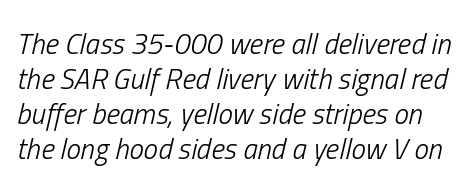
Default kerning and tracking; the words read as compact shapes. Decoration check: the copy has no underline. Think of a printed novel: that variable character pitch is what you see here. The specimen reads as italic at a glance. Weight: regular or lighter.
